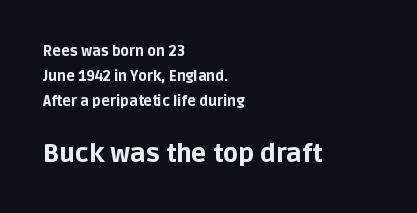
Q: Is the text bold? A: Yes.
Q: Is the text italic (slanted)? A: No, it is upright.
Q: Is the text underlined? A: No.
Q: How is the paragraph aligned? A: Left-aligned.
Q: Is the spacing between letters normal or unusually wide? A: Normal.
Q: Which block of text is set in a larger size, the first (top) or the second (bottom)? A: The second (bottom) one.
